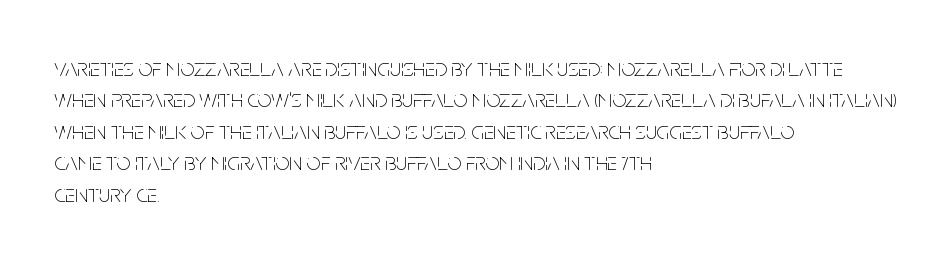
Q: Is the text bold? A: No.
Q: Is the text italic (slanted)? A: No, it is upright.
Q: Is the text underlined? A: No.
Q: How is the paragraph aligned? A: Left-aligned.
Q: Is the spacing between letters normal or unusually wide? A: Normal.
Q: Is the spacing between lines tight, normal or loose? A: Normal.
